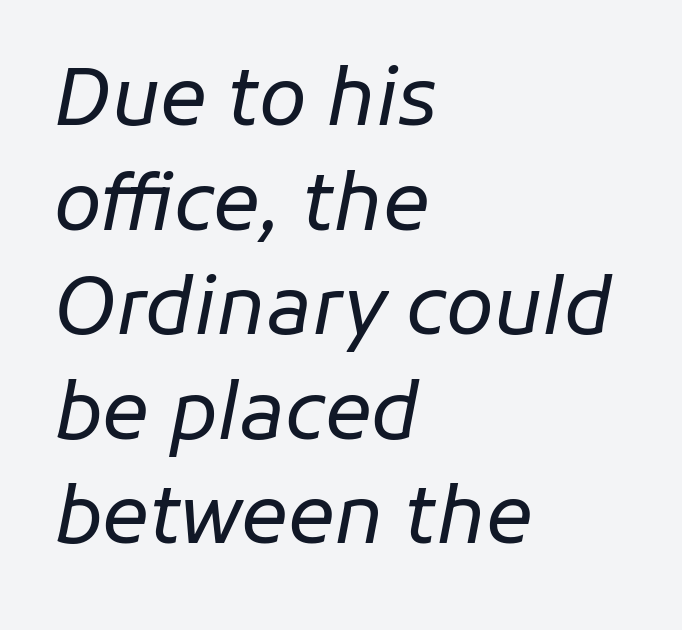
The image shows 78 px regular-weight type, italic (leaning right); set left-aligned, normal line spacing (1.34x), normal letter spacing, not underlined; low stroke contrast and a medium x-height.
